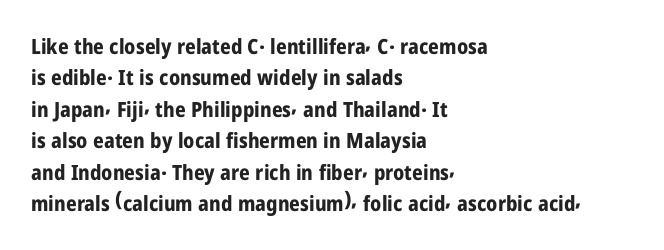
Q: Is the text bold? A: Yes.
Q: Is the text italic (slanted)? A: No, it is upright.
Q: Is the text underlined? A: No.
Q: How is the paragraph aligned? A: Left-aligned.
Q: Is the spacing between letters normal or unusually wide? A: Normal.
Q: Is the spacing between lines tight, normal or loose? A: Normal.
